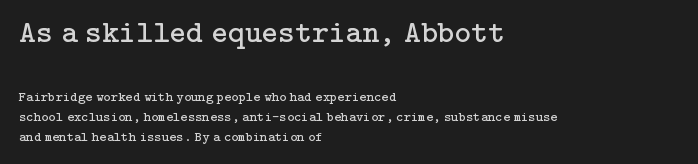
The image shows 32 px regular-weight serif type, upright; set left-aligned, normal line spacing (1.44x), normal letter spacing, not underlined; the first (top) block is 2.29x larger; low stroke contrast and a medium x-height.
